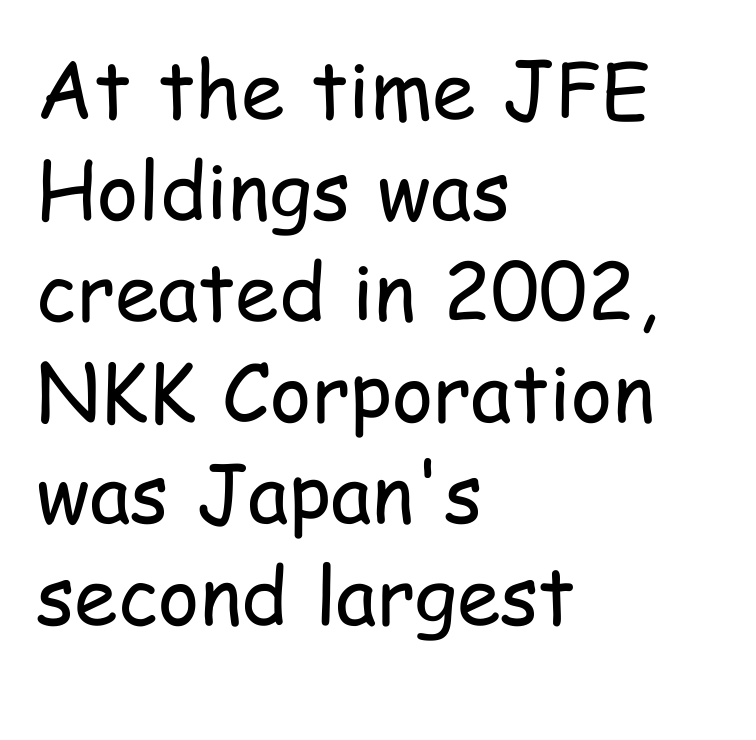
Q: Is the text bold? A: No.
Q: Is the text italic (slanted)? A: No, it is upright.
Q: Is the typeface a serif or a sans-serif typeface? A: Sans-serif.
Q: Is the text underlined? A: No.
Q: How is the paragraph aligned? A: Left-aligned.
Q: Is the spacing between letters normal or unusually wide? A: Normal.
Q: Is the spacing between lines tight, normal or loose? A: Normal.
Q: Width (condensed, normal, or wide)? A: Condensed.
Q: Stroke contrast? A: Low.
Q: x-height? A: Medium.
Q: Monospaced? A: No.
